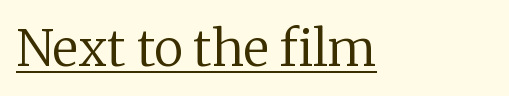
Q: Is the text bold? A: No.
Q: Is the text italic (slanted)? A: No, it is upright.
Q: Is the typeface a serif or a sans-serif typeface? A: Serif.
Q: Is the text underlined? A: Yes.
Q: Is the spacing between letters normal or unusually wide? A: Normal.
Q: Width (condensed, normal, or wide)? A: Normal.
Q: Stroke contrast? A: Low.
Q: x-height? A: Medium.
Q: Monospaced? A: No.
